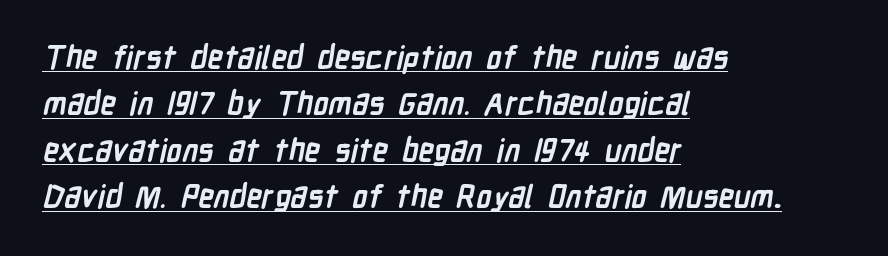
Q: Is the text bold? A: Yes.
Q: Is the typeface a serif or a sans-serif typeface? A: Sans-serif.
Q: Is the text underlined? A: Yes.
Q: How is the paragraph aligned? A: Left-aligned.
Q: Is the spacing between letters normal or unusually wide? A: Normal.
Q: Is the spacing between lines tight, normal or loose? A: Normal.
Q: Width (condensed, normal, or wide)? A: Condensed.
Q: Stroke contrast? A: Low.
Q: x-height? A: Medium.
Q: Monospaced? A: No.
